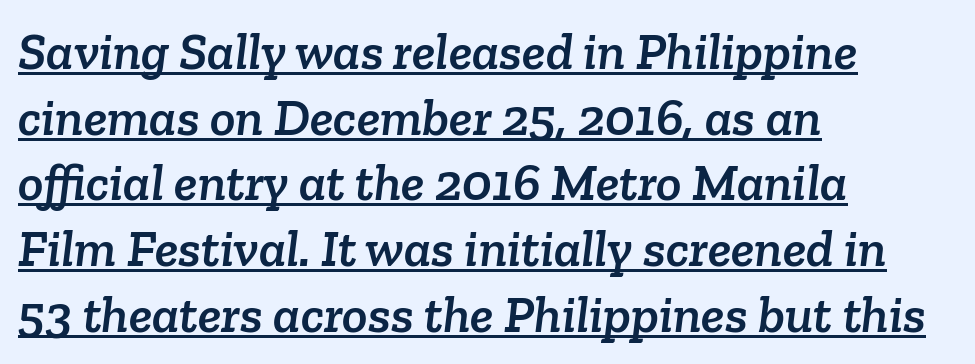
Students, note that the glyphs here touch the page at normal intervals. The setting favours the left margin, as ordinary paragraphs usually do. Every word sits above its own underline. Is this a fixed-width face? No — the glyphs have proportional, varying widths. The letters carry serifs — small finishing strokes at the ends of their stems.
